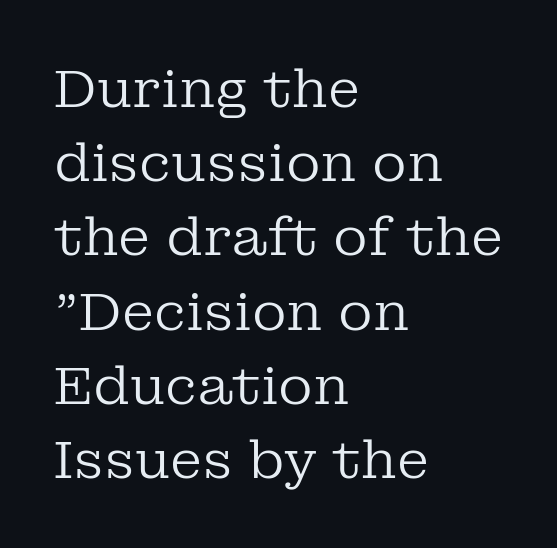
Q: Is the text bold? A: No.
Q: Is the text italic (slanted)? A: No, it is upright.
Q: Is the typeface a serif or a sans-serif typeface? A: Serif.
Q: Is the text underlined? A: No.
Q: How is the paragraph aligned? A: Left-aligned.
Q: Is the spacing between letters normal or unusually wide? A: Normal.
Q: Is the spacing between lines tight, normal or loose? A: Normal.
Q: Width (condensed, normal, or wide)? A: Normal.
Q: Stroke contrast? A: Low.
Q: x-height? A: Medium.
Q: Monospaced? A: No.
